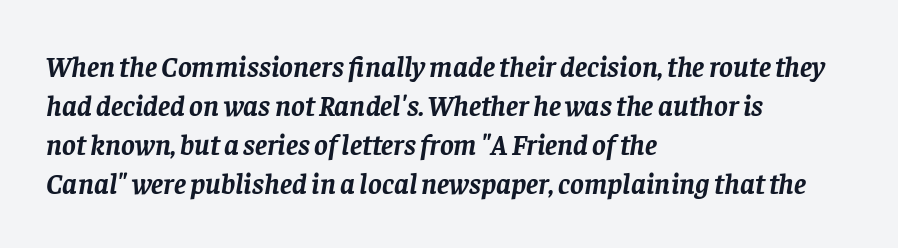
{"serif": "yes", "italic": "yes", "lean": "right", "slant_degrees": 8, "bold": "yes", "weight": "semibold", "width": "normal", "stroke_contrast": "low", "x_height": "large", "monospaced": "no", "underline": "no", "align": "left", "line_spacing": "normal", "line_spacing_ratio": 1.35, "letter_spacing": "normal", "letter_spacing_em": 0.0, "glyph_px": 29}
